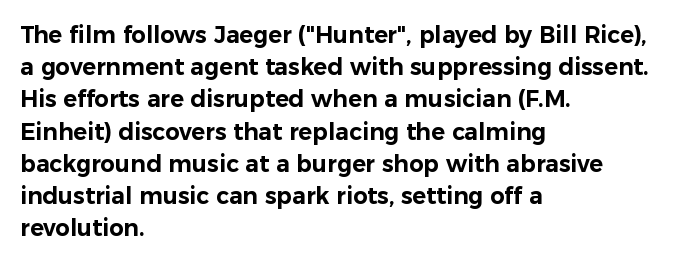
The image shows 23 px text type, upright; set left-aligned, normal line spacing (1.4x), normal letter spacing, not underlined.
